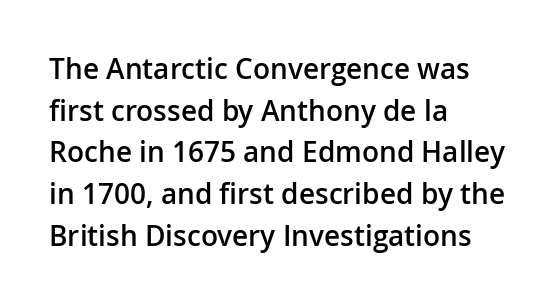
{"serif": "no", "italic": "no", "bold": "semi", "weight": "semibold", "width": "normal", "stroke_contrast": "low", "x_height": "medium", "monospaced": "no", "underline": "no", "align": "left", "line_spacing": "normal", "line_spacing_ratio": 1.49, "letter_spacing": "normal", "letter_spacing_em": 0.0, "glyph_px": 28}
